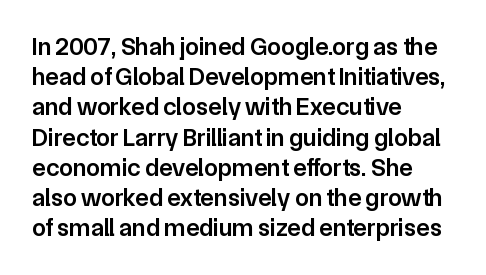
{"italic": "no", "bold": "semi", "underline": "no", "align": "left", "line_spacing_ratio": 1.21, "letter_spacing": "normal", "letter_spacing_em": 0.0, "glyph_px": 25}
